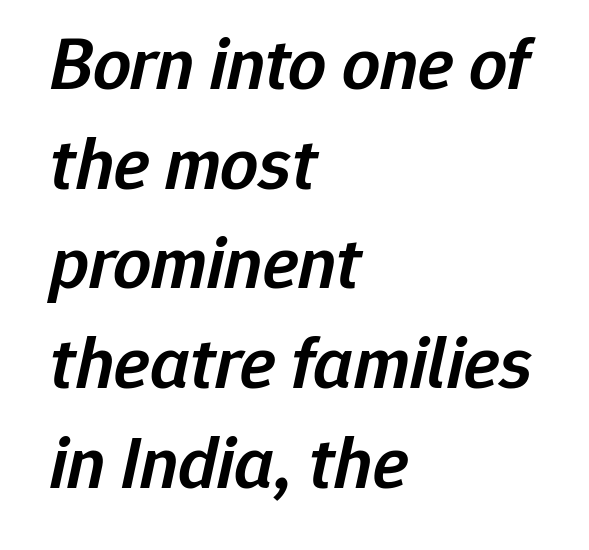
Q: Is the text bold? A: Semi-bold.
Q: Is the text italic (slanted)? A: Yes, it leans right by about 12 degrees.
Q: Is the text underlined? A: No.
Q: How is the paragraph aligned? A: Left-aligned.
Q: Is the spacing between letters normal or unusually wide? A: Normal.
Q: Is the spacing between lines tight, normal or loose? A: Normal.
Q: Width (condensed, normal, or wide)? A: Normal.
Q: Stroke contrast? A: Low.
Q: x-height? A: Medium.
Q: Monospaced? A: No.
